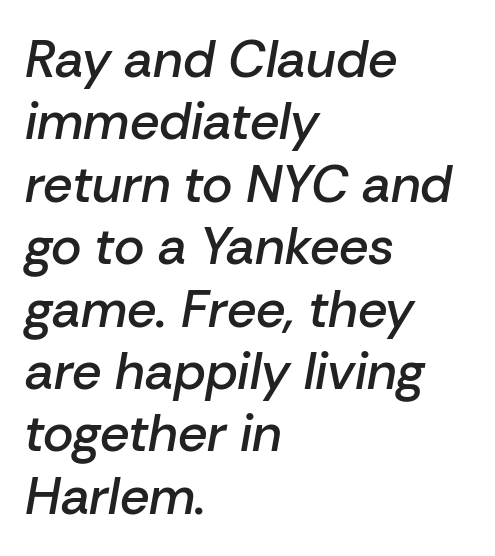
Q: Is the text bold? A: Semi-bold.
Q: Is the text italic (slanted)? A: Yes, it leans right by about 10 degrees.
Q: Is the text underlined? A: No.
Q: How is the paragraph aligned? A: Left-aligned.
Q: Is the spacing between letters normal or unusually wide? A: Normal.
Q: Width (condensed, normal, or wide)? A: Normal.
Q: Stroke contrast? A: Low.
Q: x-height? A: Medium.
Q: Monospaced? A: No.
